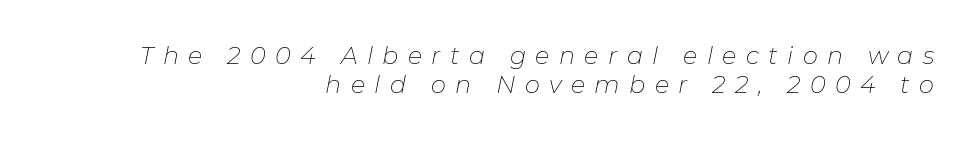
{"italic": "yes", "lean": "right", "slant_degrees": 11, "bold": "no", "underline": "no", "align": "right", "line_spacing_ratio": 1.22, "letter_spacing": "wide", "letter_spacing_em": 0.39, "glyph_px": 24}
